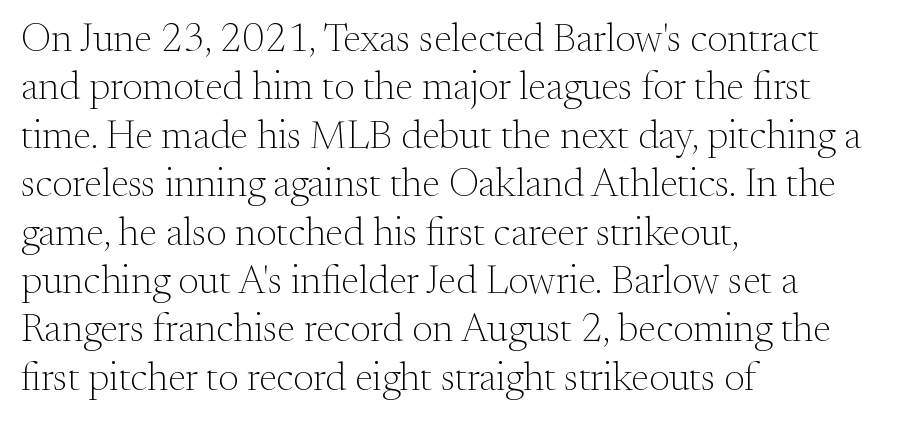
{"serif": "yes", "italic": "no", "bold": "no", "weight": "light", "width": "normal", "stroke_contrast": "medium", "x_height": "small", "monospaced": "no", "underline": "no", "align": "left", "line_spacing_ratio": 1.21, "letter_spacing": "normal", "letter_spacing_em": 0.0, "glyph_px": 40}
